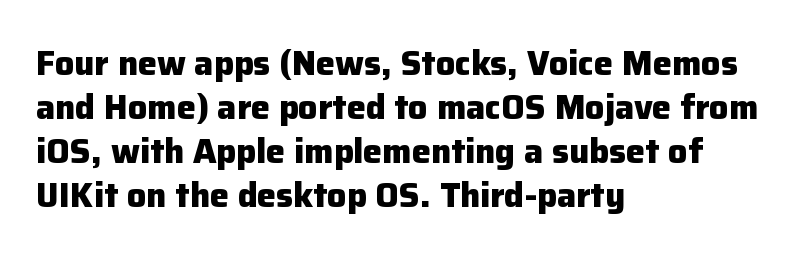
{"serif": "no", "italic": "no", "bold": "yes", "weight": "heavy", "width": "normal", "stroke_contrast": "low", "x_height": "medium", "monospaced": "no", "underline": "no", "align": "left", "line_spacing": "normal", "line_spacing_ratio": 1.29, "letter_spacing": "normal", "letter_spacing_em": 0.0, "glyph_px": 34}
